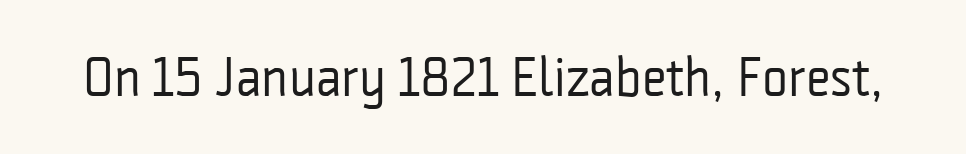
Unlike a traditional serif, this face leaves its strokes unadorned. Short note: letters normally spaced. Think of a printed novel: that variable character pitch is what you see here. Is the stroke heavy? The answer is a plain regular-or-lighter. You can tell it's not italic because the verticals are truly vertical. The foot of each line stays bare and open.
